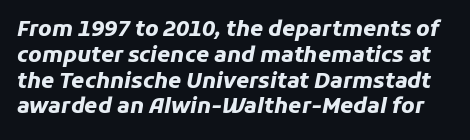
In terms of letterspacing, this is plain default setting. Designer's note — italics engaged. Stroke thickness is high; the sample reads as a true bold. No word sits above an underline.
